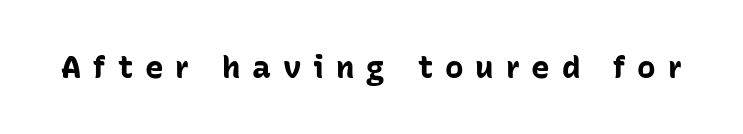
To sum up the face: it is a sans, with no serifs. The rendering inserts visible extra space after every character. These lines carry a lot of weight — the face is fully bold. Type without underlining. A roman cut, with each character standing at attention.
